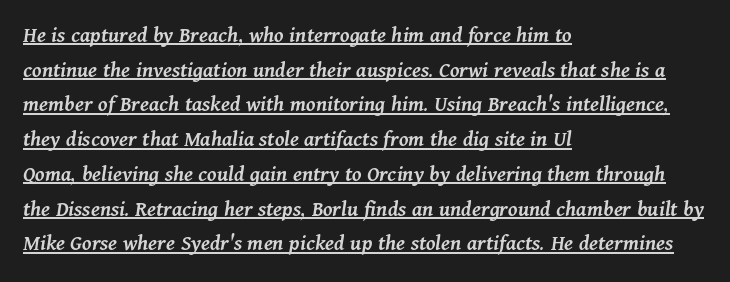
{"italic": "yes", "lean": "right", "slant_degrees": 11, "bold": "semi", "underline": "yes", "align": "left", "line_spacing": "normal", "line_spacing_ratio": 1.51, "letter_spacing": "normal", "letter_spacing_em": 0.0, "glyph_px": 23}
